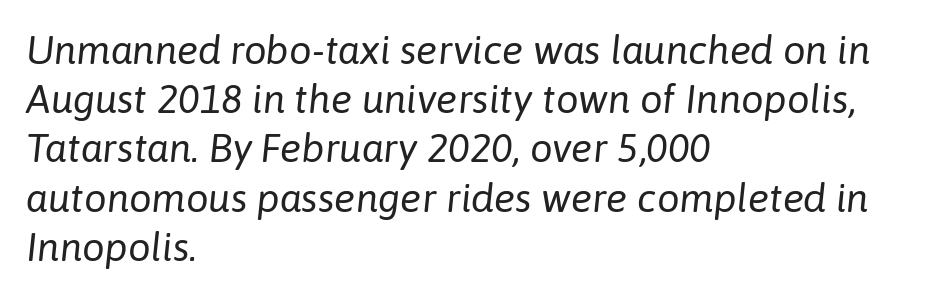
The face used here is rendered with its standard letterfit. Is this a heavy cut? Hardly; it is regular or lighter. No word sits above an underline. Slant detected: the letters are inclined. One-word summary of the alignment: left.
